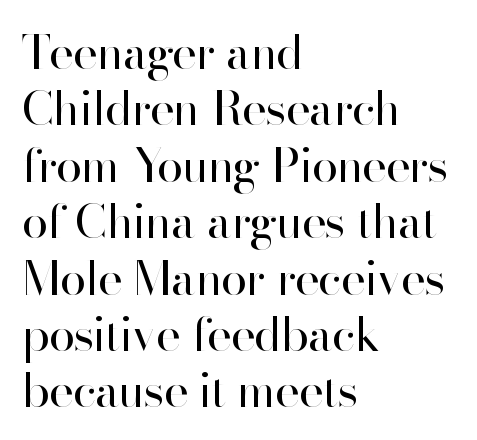
Q: Is the text bold? A: No.
Q: Is the text italic (slanted)? A: No, it is upright.
Q: Is the typeface a serif or a sans-serif typeface? A: Sans-serif.
Q: Is the text underlined? A: No.
Q: How is the paragraph aligned? A: Left-aligned.
Q: Is the spacing between letters normal or unusually wide? A: Normal.
Q: Width (condensed, normal, or wide)? A: Normal.
Q: Stroke contrast? A: High.
Q: x-height? A: Small.
Q: Monospaced? A: No.
